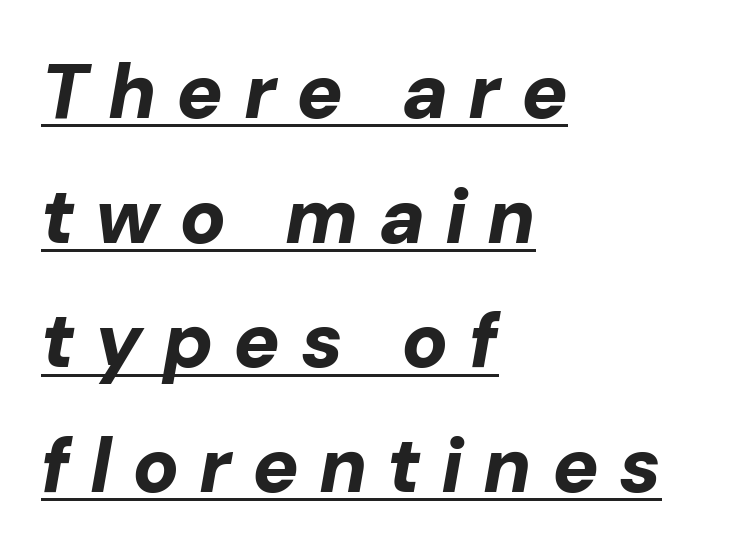
{"italic": "yes", "lean": "right", "slant_degrees": 10, "bold": "yes", "weight": "bold", "width": "normal", "stroke_contrast": "low", "x_height": "medium", "monospaced": "no", "underline": "yes", "align": "left", "line_spacing": "normal", "line_spacing_ratio": 1.62, "letter_spacing": "wide", "letter_spacing_em": 0.26, "glyph_px": 77}
